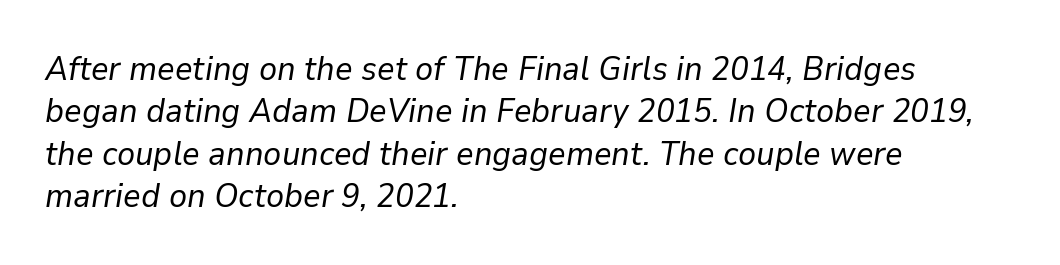
The image shows 34 px regular-weight type, italic (leaning right); set left-aligned, normal line spacing (1.25x), normal letter spacing, not underlined; low stroke contrast and a medium x-height.
